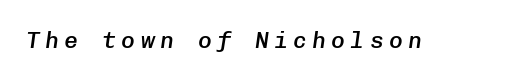
{"italic": "yes", "lean": "right", "slant_degrees": 8, "bold": "semi", "underline": "no", "letter_spacing": "wide", "letter_spacing_em": 0.23, "glyph_px": 23}
